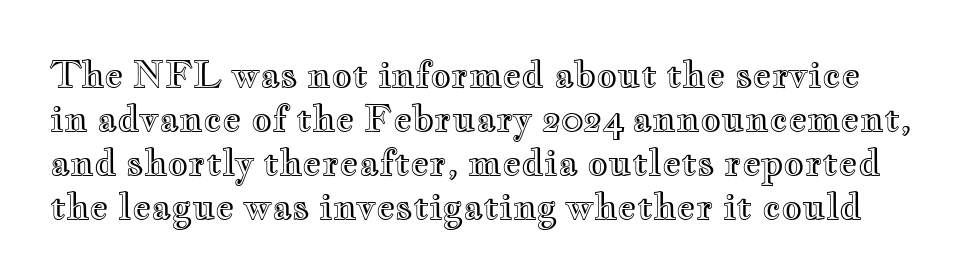
Think of a printed novel: that variable character pitch is what you see here. Type without underlining. The gaps between neighbouring characters are ordinary and unremarkable. This is roman type, the default non-slanted kind.
